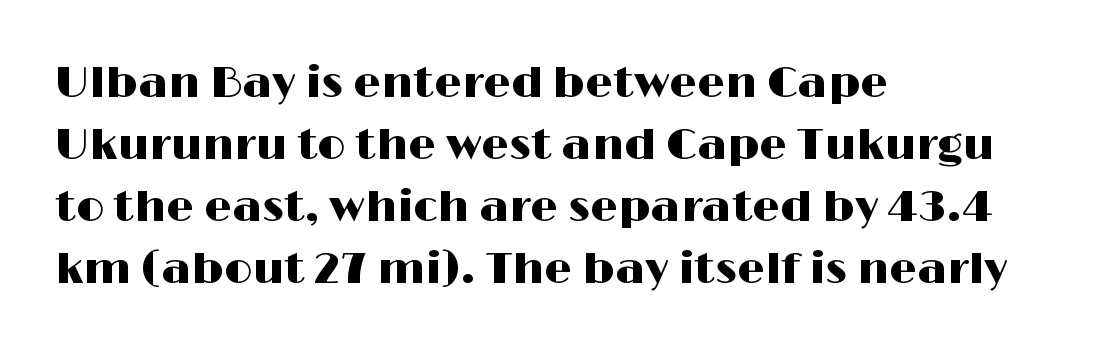
Q: Is the text italic (slanted)? A: No, it is upright.
Q: Is the typeface a serif or a sans-serif typeface? A: Sans-serif.
Q: Is the text underlined? A: No.
Q: How is the paragraph aligned? A: Left-aligned.
Q: Is the spacing between letters normal or unusually wide? A: Normal.
Q: Is the spacing between lines tight, normal or loose? A: Normal.
Q: Width (condensed, normal, or wide)? A: Wide.
Q: Stroke contrast? A: High.
Q: x-height? A: Medium.
Q: Monospaced? A: No.
